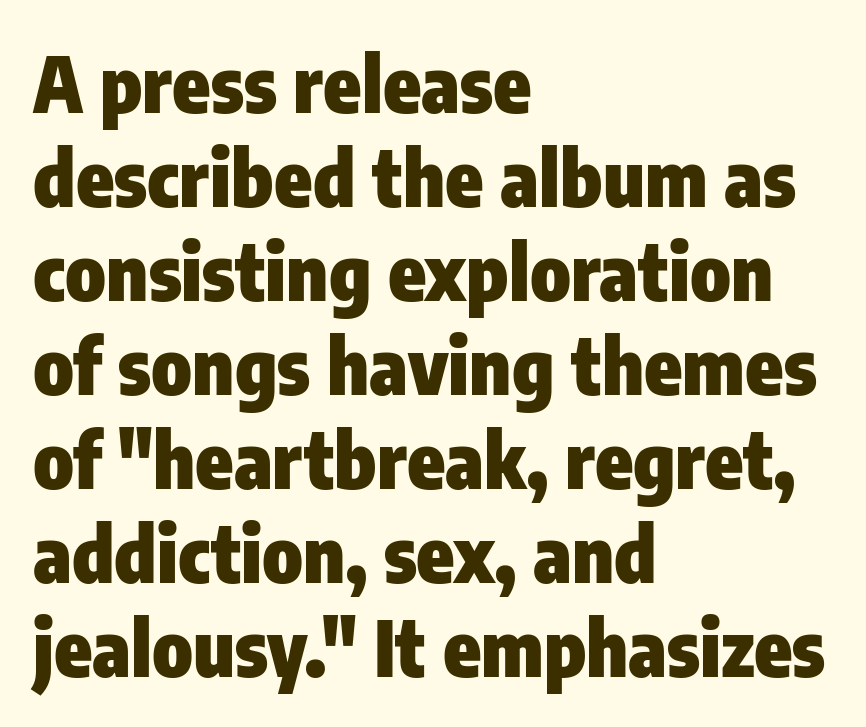
{"serif": "no", "italic": "no", "bold": "yes", "weight": "heavy", "width": "condensed", "stroke_contrast": "low", "x_height": "medium", "monospaced": "no", "underline": "no", "align": "left", "line_spacing_ratio": 1.22, "letter_spacing": "normal", "letter_spacing_em": 0.0, "glyph_px": 77}
